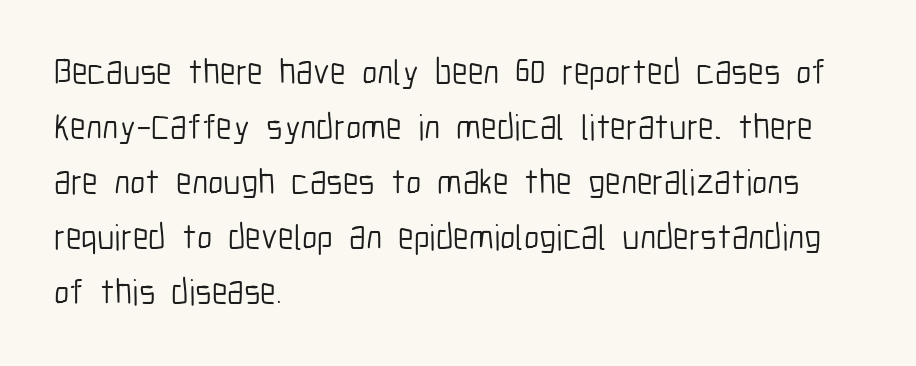
The image shows 36 px light, condensed sans-serif type, upright; set left-aligned, normal line spacing (1.53x), normal letter spacing, not underlined; low stroke contrast and a medium x-height.
